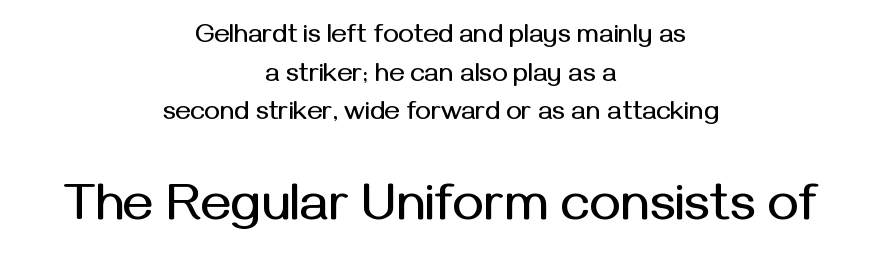
{"serif": "no", "italic": "no", "width": "normal", "stroke_contrast": "medium", "x_height": "medium", "monospaced": "no", "underline": "no", "align": "center", "line_spacing": "normal", "line_spacing_ratio": 1.49, "letter_spacing": "normal", "letter_spacing_em": 0.0, "larger_block": "second", "size_ratio": 2.0, "glyph_px": 52}
